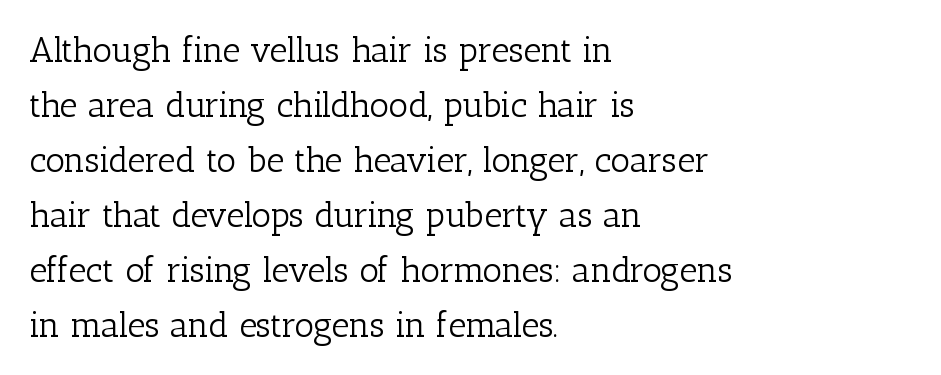
The image shows 35 px light serif type, upright; set left-aligned, normal line spacing (1.57x), normal letter spacing, not underlined; low stroke contrast and a medium x-height.
